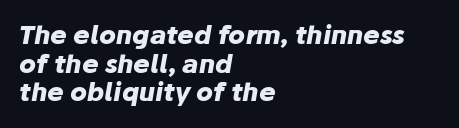
Q: Is the text bold? A: Yes.
Q: Is the text italic (slanted)? A: Yes, it leans right by about 10 degrees.
Q: Is the text underlined? A: No.
Q: How is the paragraph aligned? A: Left-aligned.
Q: Is the spacing between letters normal or unusually wide? A: Normal.
Q: Is the spacing between lines tight, normal or loose? A: Tight.
